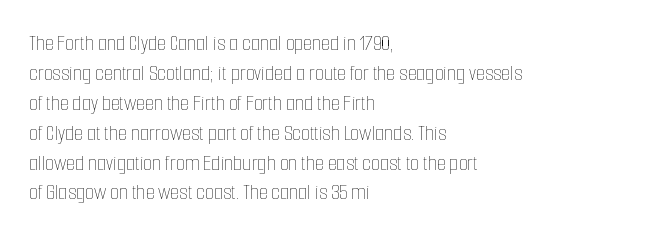
The image shows 23 px text type, upright; set left-aligned, normal line spacing (1.3x), normal letter spacing, not underlined.
